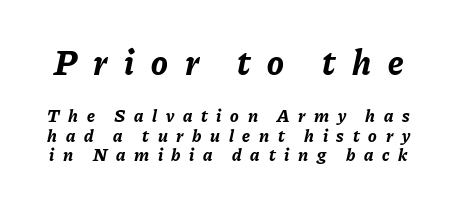
Q: Is the text bold? A: Yes.
Q: Is the text italic (slanted)? A: Yes, it leans right by about 11 degrees.
Q: Is the text underlined? A: No.
Q: Is the spacing between letters normal or unusually wide? A: Unusually wide.
Q: Is the spacing between lines tight, normal or loose? A: Tight.
Q: Which block of text is set in a larger size, the first (top) or the second (bottom)? A: The first (top) one.
Q: Width (condensed, normal, or wide)? A: Normal.
Q: Stroke contrast? A: Low.
Q: x-height? A: Medium.
Q: Monospaced? A: No.
